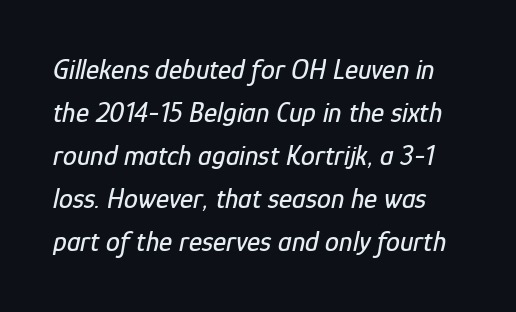
The image shows 28 px condensed type, italic (leaning right); set normal line spacing (1.54x), normal letter spacing, not underlined; low stroke contrast and a medium x-height.
